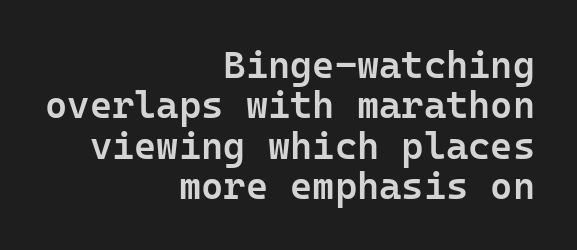
{"serif": "no", "italic": "no", "bold": "semi", "weight": "semibold", "width": "normal", "stroke_contrast": "low", "x_height": "medium", "monospaced": "yes", "underline": "no", "align": "right", "line_spacing": "tight", "line_spacing_ratio": 1.06, "letter_spacing": "normal", "letter_spacing_em": 0.0, "glyph_px": 38}
